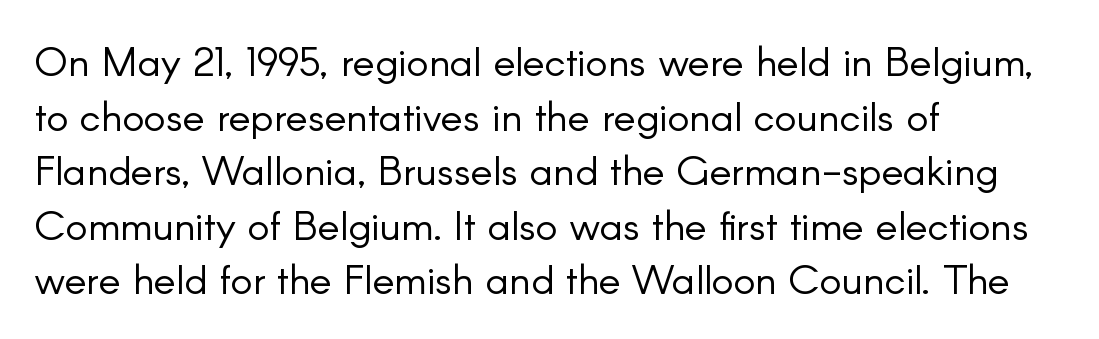
Q: Is the text bold? A: No.
Q: Is the text italic (slanted)? A: No, it is upright.
Q: Is the typeface a serif or a sans-serif typeface? A: Sans-serif.
Q: Is the text underlined? A: No.
Q: How is the paragraph aligned? A: Left-aligned.
Q: Is the spacing between letters normal or unusually wide? A: Normal.
Q: Is the spacing between lines tight, normal or loose? A: Normal.
Q: Width (condensed, normal, or wide)? A: Normal.
Q: Stroke contrast? A: Low.
Q: x-height? A: Small.
Q: Monospaced? A: No.
